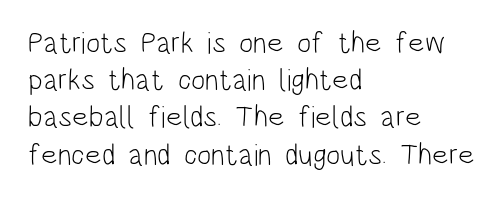
Classification — sans serif. Posture: straight, roman, zero tilt. Descenders are the only things crossing below the line. Summary of weight: not heavy and not bold.
